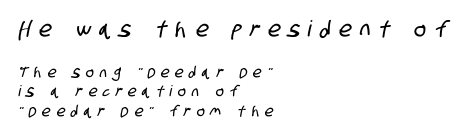
Size contrast runs from large at the top to small at the bottom. Which margin do the lines hug? The left one — the right edge is uneven. The block of text has a typical density, with ordinary space between rows. Unmarked baselines from the first word to the last. Someone cranked the tracking dial way up on this one.
